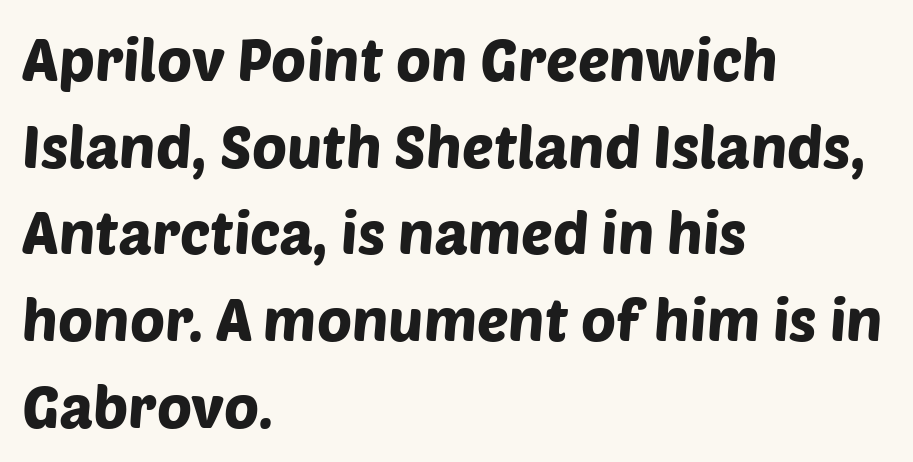
Character widths vary here, with narrow letters taking less room than wide ones. Short and long lines alike share a common starting point at left. Is the letter spacing exaggerated? No — it looks like the ordinary default. No feet cap the strokes, marking this as sans-serif type. Whoever set this chose a conventional vertical rhythm.
